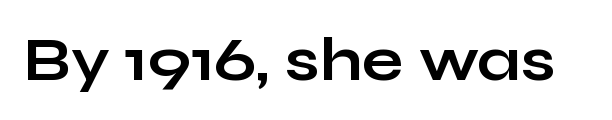
Q: Is the text bold? A: Yes.
Q: Is the text italic (slanted)? A: No, it is upright.
Q: Is the typeface a serif or a sans-serif typeface? A: Sans-serif.
Q: Is the text underlined? A: No.
Q: Is the spacing between letters normal or unusually wide? A: Normal.
Q: Width (condensed, normal, or wide)? A: Wide.
Q: Stroke contrast? A: Low.
Q: x-height? A: Medium.
Q: Monospaced? A: No.
